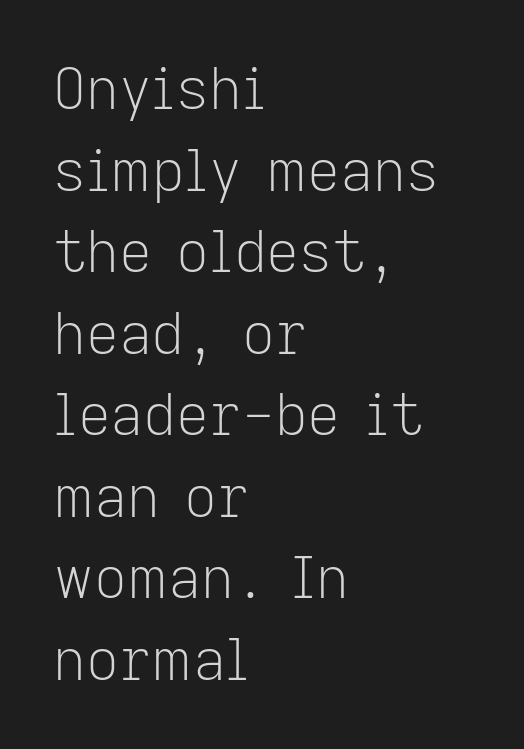
{"serif": "no", "italic": "no", "bold": "no", "weight": "light", "width": "normal", "stroke_contrast": "low", "x_height": "medium", "monospaced": "no", "underline": "no", "align": "left", "line_spacing": "normal", "line_spacing_ratio": 1.43, "letter_spacing": "normal", "letter_spacing_em": 0.0, "glyph_px": 57}
